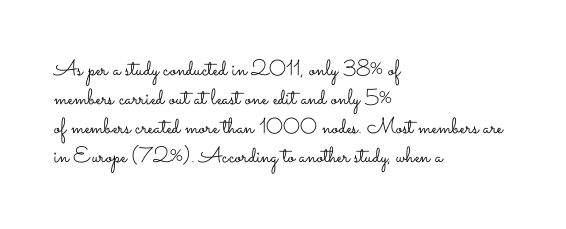
{"bold": "no", "underline": "no", "align": "left", "line_spacing": "normal", "line_spacing_ratio": 1.32, "letter_spacing": "normal", "letter_spacing_em": 0.0, "glyph_px": 22}
